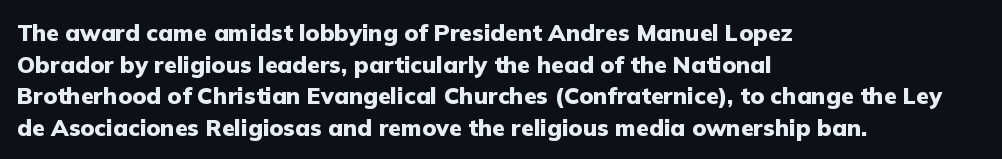
The image shows 23 px bold type, upright; set left-aligned, normal line spacing (1.37x), normal letter spacing, not underlined.
